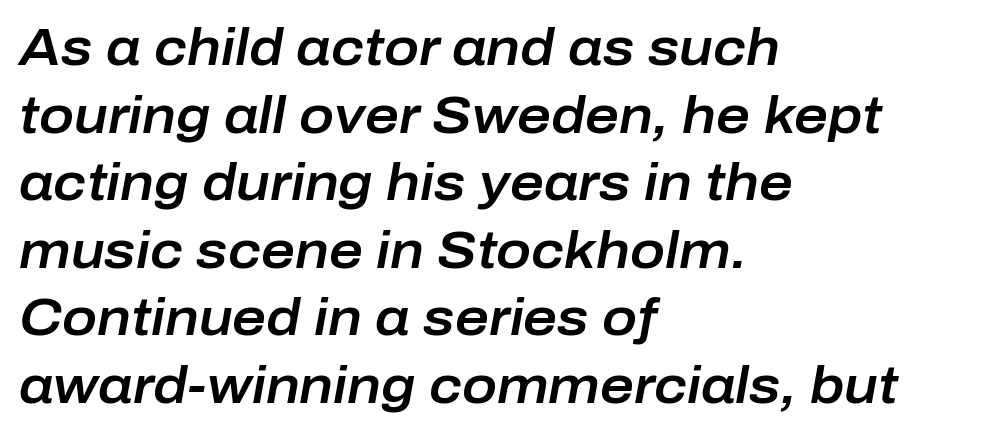
Short and long lines alike share a common starting point at left. Normally led — the rows are evenly, conventionally spaced. Note the varied advance widths — an 'i' is clearly narrower than an 'm'. Style check: oblique. Caption: standard tracking, unaltered. The baseline area is clear.
